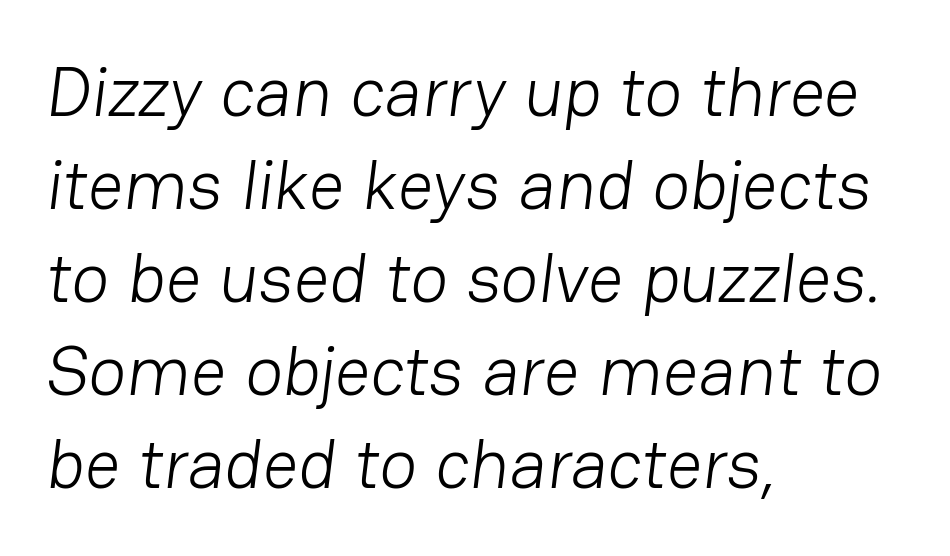
{"serif": "no", "bold": "no", "weight": "light", "width": "normal", "stroke_contrast": "low", "x_height": "medium", "monospaced": "no", "underline": "no", "align": "left", "line_spacing": "normal", "line_spacing_ratio": 1.33, "letter_spacing": "normal", "letter_spacing_em": 0.0, "glyph_px": 70}
